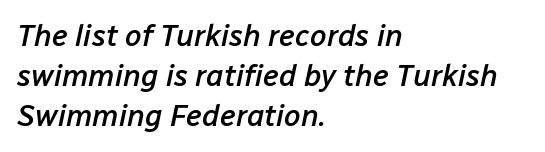
The image shows 30 px semibold type, italic (leaning right); set left-aligned, normal line spacing (1.34x), normal letter spacing, not underlined; low stroke contrast and a medium x-height.
